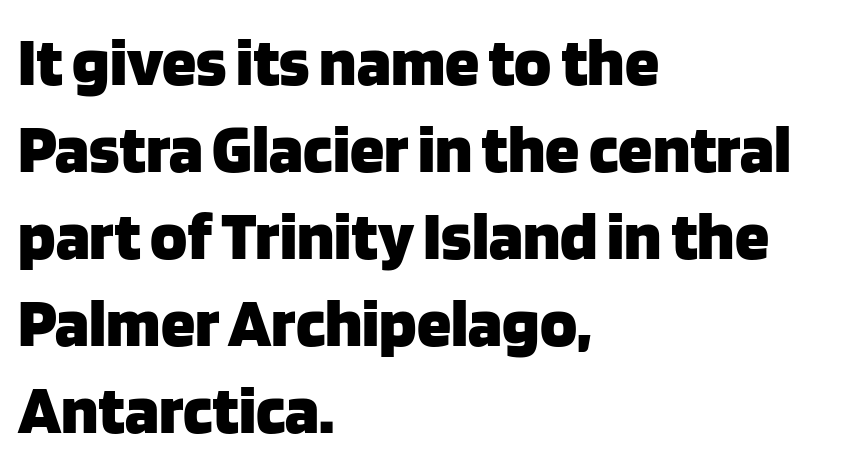
The passage shown stacks its lines at a standard gap. The face used here is proportionally spaced, like ordinary book or web type. This is the regular roman posture of the typeface. Clear beneath every line of the passage. The letters are bold, with thick, heavy strokes.
